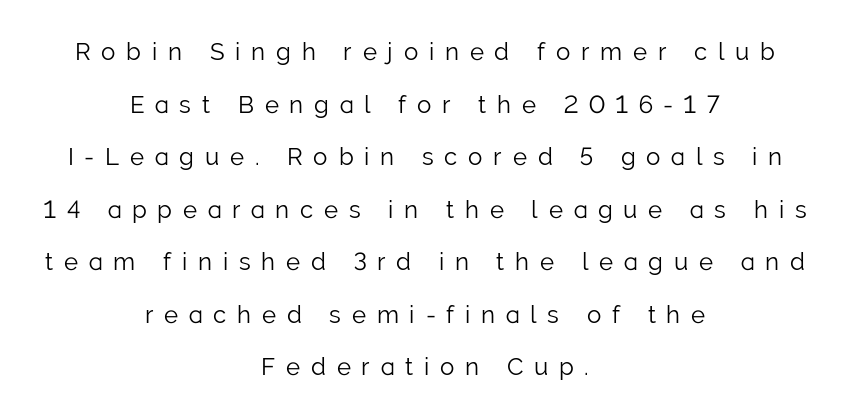
Q: Is the text bold? A: No.
Q: Is the text italic (slanted)? A: No, it is upright.
Q: Is the text underlined? A: No.
Q: How is the paragraph aligned? A: Centered.
Q: Is the spacing between letters normal or unusually wide? A: Unusually wide.
Q: Is the spacing between lines tight, normal or loose? A: Loose.
